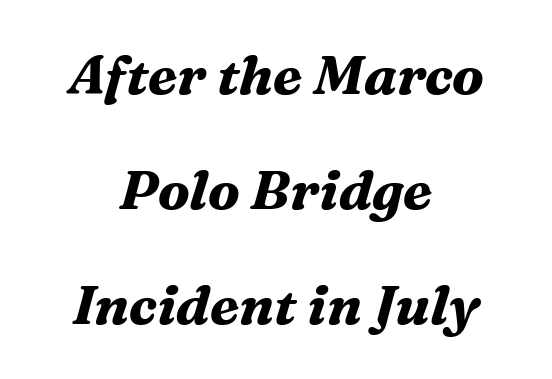
{"serif": "yes", "italic": "yes", "lean": "right", "slant_degrees": 16, "bold": "yes", "weight": "bold", "width": "normal", "stroke_contrast": "medium", "x_height": "medium", "monospaced": "no", "underline": "no", "align": "center", "line_spacing": "loose", "line_spacing_ratio": 2.09, "letter_spacing": "normal", "letter_spacing_em": 0.0, "glyph_px": 55}
